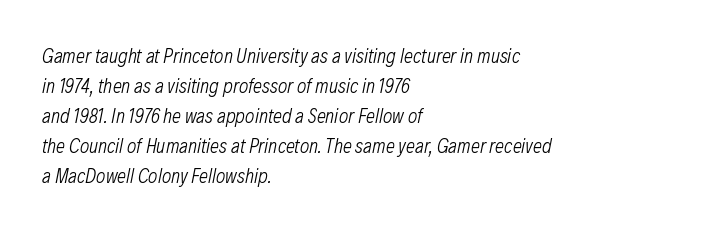
{"italic": "yes", "lean": "right", "slant_degrees": 12, "bold": "no", "underline": "no", "align": "left", "line_spacing": "normal", "line_spacing_ratio": 1.5, "letter_spacing": "normal", "letter_spacing_em": 0.0, "glyph_px": 20}
